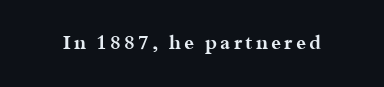
Q: Is the text bold? A: Yes.
Q: Is the text italic (slanted)? A: No, it is upright.
Q: Is the text underlined? A: No.
